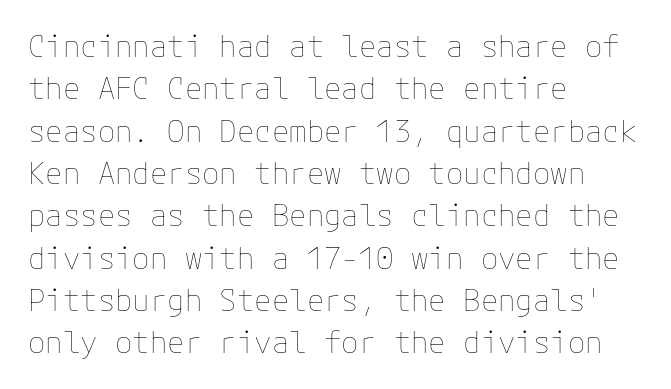
Posture: vertical. Horizontal bands of white between lines are of average thickness. Layout note: lines flush left. A bare baseline throughout the passage. Spacing between characters is what you'd get straight out of the box.
